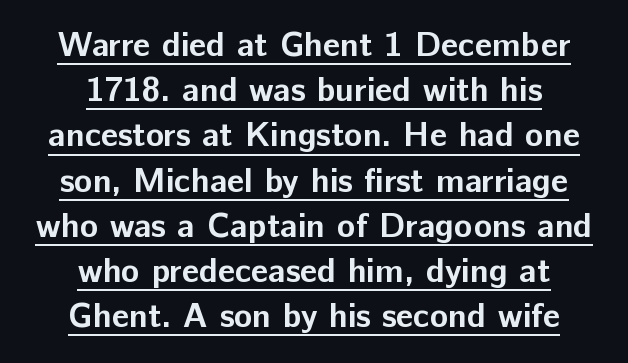
Q: Is the text bold? A: Yes.
Q: Is the text italic (slanted)? A: No, it is upright.
Q: Is the typeface a serif or a sans-serif typeface? A: Sans-serif.
Q: Is the text underlined? A: Yes.
Q: How is the paragraph aligned? A: Centered.
Q: Is the spacing between letters normal or unusually wide? A: Normal.
Q: Is the spacing between lines tight, normal or loose? A: Normal.
Q: Width (condensed, normal, or wide)? A: Normal.
Q: Stroke contrast? A: Low.
Q: x-height? A: Medium.
Q: Monospaced? A: No.
